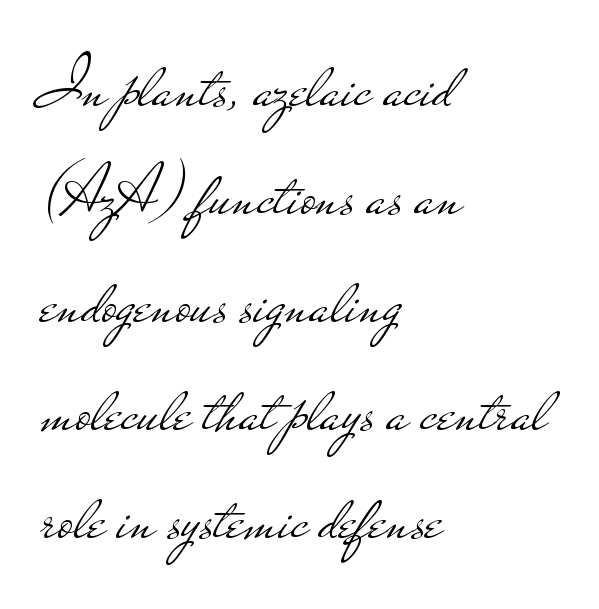
{"serif": "no", "bold": "no", "weight": "light", "width": "wide", "stroke_contrast": "low", "x_height": "small", "monospaced": "no", "underline": "no", "align": "left", "line_spacing": "normal", "line_spacing_ratio": 1.52, "letter_spacing": "normal", "letter_spacing_em": 0.0, "glyph_px": 71}
